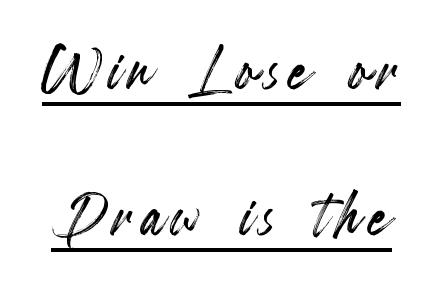
{"width": "condensed", "x_height": "small", "monospaced": "no", "underline": "yes", "line_spacing_ratio": 1.83, "glyph_px": 80}
